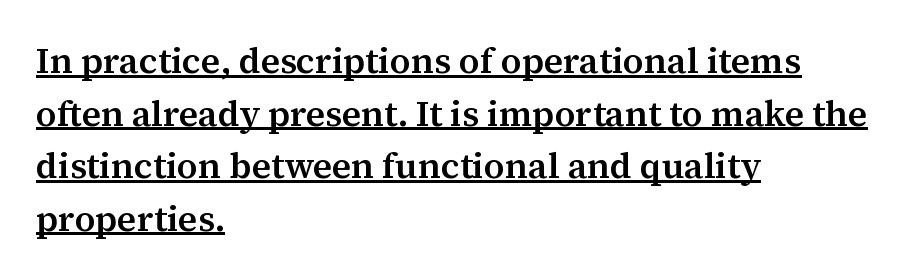
{"serif": "yes", "italic": "no", "bold": "semi", "weight": "semibold", "width": "normal", "stroke_contrast": "medium", "x_height": "medium", "monospaced": "no", "underline": "yes", "align": "left", "line_spacing": "normal", "line_spacing_ratio": 1.46, "letter_spacing": "normal", "letter_spacing_em": 0.0, "glyph_px": 36}
